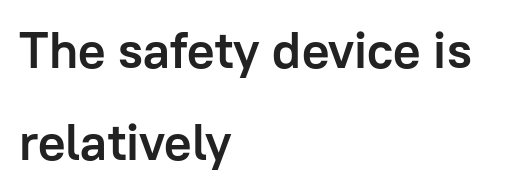
{"serif": "no", "italic": "no", "bold": "yes", "weight": "semibold", "width": "normal", "stroke_contrast": "low", "x_height": "medium", "monospaced": "no", "underline": "no", "align": "left", "line_spacing_ratio": 1.8, "letter_spacing": "normal", "letter_spacing_em": 0.0, "glyph_px": 51}
